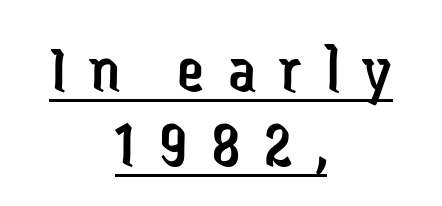
Q: Is the text bold? A: No.
Q: Is the text italic (slanted)? A: No, it is upright.
Q: Is the typeface a serif or a sans-serif typeface? A: Sans-serif.
Q: Is the text underlined? A: Yes.
Q: How is the paragraph aligned? A: Centered.
Q: Is the spacing between letters normal or unusually wide? A: Unusually wide.
Q: Is the spacing between lines tight, normal or loose? A: Tight.
Q: Width (condensed, normal, or wide)? A: Condensed.
Q: Stroke contrast? A: Low.
Q: x-height? A: Medium.
Q: Monospaced? A: No.
